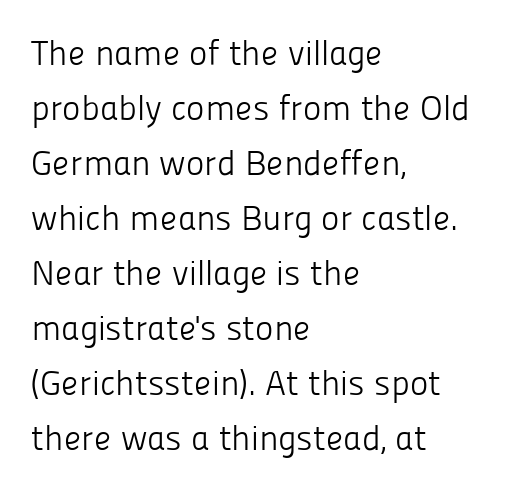
Q: Is the text bold? A: No.
Q: Is the text italic (slanted)? A: No, it is upright.
Q: Is the typeface a serif or a sans-serif typeface? A: Sans-serif.
Q: Is the text underlined? A: No.
Q: How is the paragraph aligned? A: Left-aligned.
Q: Is the spacing between letters normal or unusually wide? A: Normal.
Q: Is the spacing between lines tight, normal or loose? A: Normal.
Q: Width (condensed, normal, or wide)? A: Normal.
Q: Stroke contrast? A: Low.
Q: x-height? A: Medium.
Q: Monospaced? A: No.
